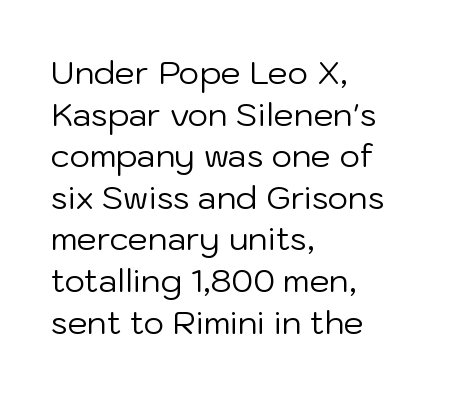
Q: Is the text bold? A: No.
Q: Is the text italic (slanted)? A: No, it is upright.
Q: Is the typeface a serif or a sans-serif typeface? A: Sans-serif.
Q: Is the text underlined? A: No.
Q: How is the paragraph aligned? A: Left-aligned.
Q: Is the spacing between letters normal or unusually wide? A: Normal.
Q: Is the spacing between lines tight, normal or loose? A: Normal.
Q: Width (condensed, normal, or wide)? A: Normal.
Q: Stroke contrast? A: Low.
Q: x-height? A: Medium.
Q: Monospaced? A: No.
